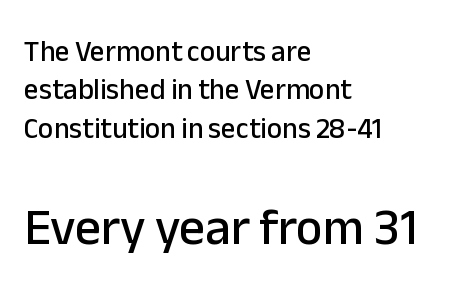
Nope, not italic — everything's standing straight. These lines are rendered in a variable-pitch font. How are the letters spaced? Ordinarily, with no added tracking. The letters in the lower block stand taller than those in the block above. The passage shown is typeset with a sans-serif family. Each line starts at the same left margin while the right side varies.
